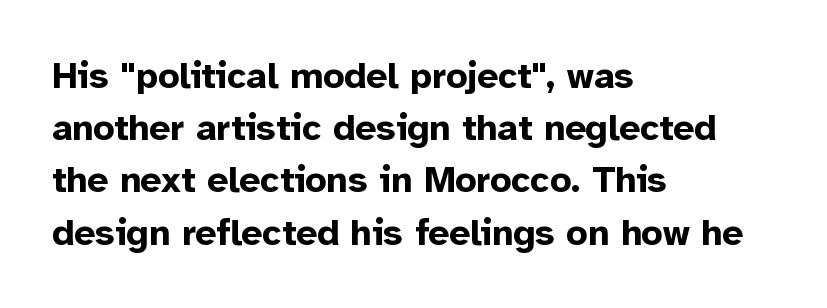
The font is running at its bold setting. The type is set solid horizontally, with unmodified tracking. It's the straight-up-and-down kind of type. Normally led — the rows are evenly, conventionally spaced. Type without underlining.
